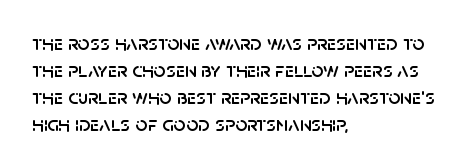
{"italic": "no", "underline": "no", "align": "left", "line_spacing": "normal", "line_spacing_ratio": 1.28, "letter_spacing": "normal", "letter_spacing_em": 0.0, "glyph_px": 21}
